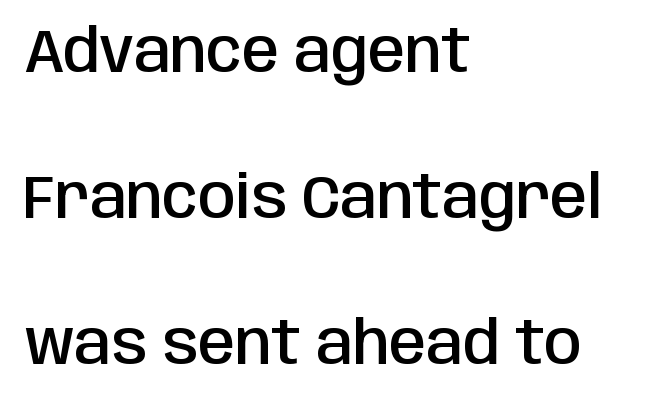
{"serif": "no", "italic": "no", "bold": "semi", "weight": "semibold", "width": "condensed", "stroke_contrast": "low", "x_height": "large", "monospaced": "no", "underline": "no", "align": "left", "line_spacing": "loose", "line_spacing_ratio": 2.43, "letter_spacing": "normal", "letter_spacing_em": 0.0, "glyph_px": 60}
